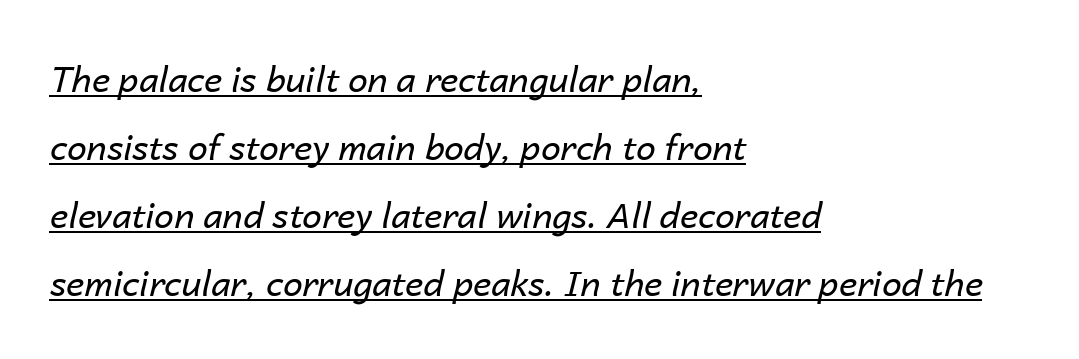
Q: Is the text bold? A: No.
Q: Is the text italic (slanted)? A: Yes, it leans right by about 14 degrees.
Q: Is the text underlined? A: Yes.
Q: How is the paragraph aligned? A: Left-aligned.
Q: Is the spacing between letters normal or unusually wide? A: Normal.
Q: Is the spacing between lines tight, normal or loose? A: Loose.
Q: Width (condensed, normal, or wide)? A: Normal.
Q: Stroke contrast? A: Low.
Q: x-height? A: Medium.
Q: Monospaced? A: No.
